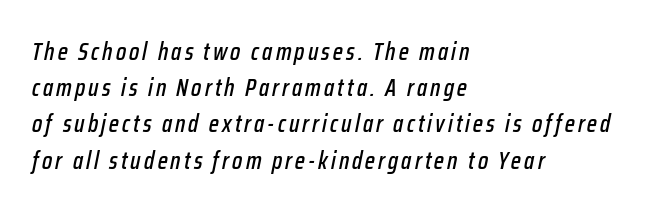
An italicized treatment has been applied to the whole sample. These lines are set flush left with a ragged right edge. The string is rendered with underlining switched off. Baseline-to-baseline distance is the conventional proportion of letter height.
